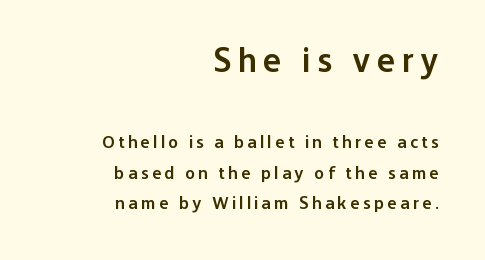
Character widths vary here, with narrow letters taking less room than wide ones. A roman cut, with each character standing at attention. A bare baseline throughout the passage. This is the in-between weight designers call semibold or demi. All the whitespace from short lines collects on the left.
